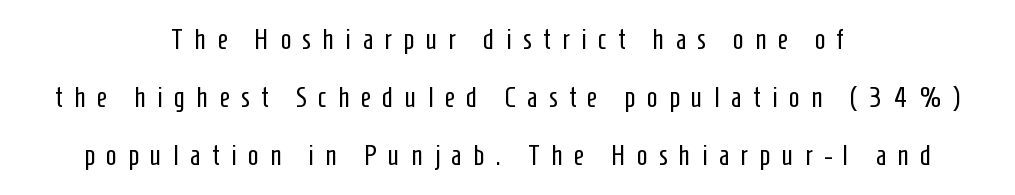
The image shows 28 px regular-weight, condensed sans-serif type, upright; set centered, loose line spacing (2.07x), unusually wide letter spacing (+0.41 em), not underlined; low stroke contrast and a medium x-height.
